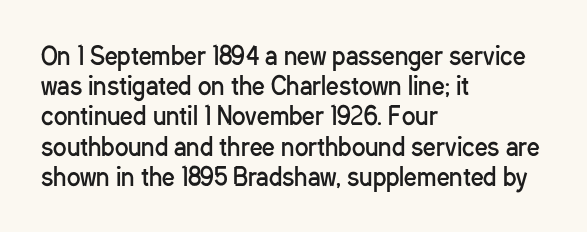
{"italic": "no", "bold": "no", "underline": "no", "align": "left", "line_spacing_ratio": 1.21, "letter_spacing": "normal", "letter_spacing_em": 0.0, "glyph_px": 25}
